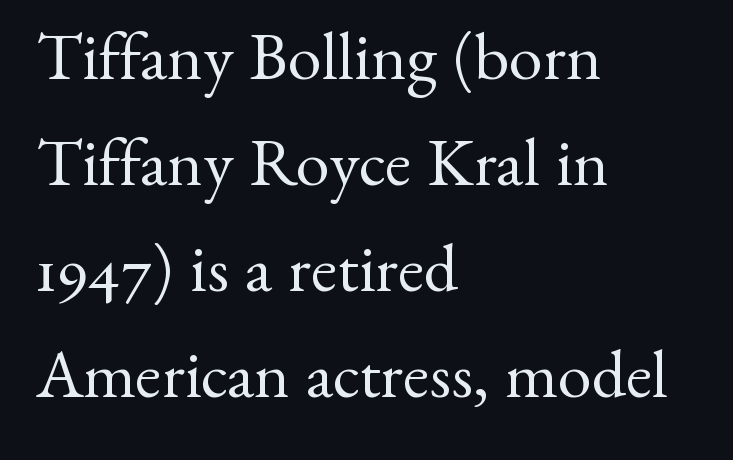
{"serif": "yes", "italic": "no", "bold": "no", "weight": "regular", "width": "normal", "stroke_contrast": "medium", "x_height": "small", "monospaced": "no", "underline": "no", "align": "left", "line_spacing": "normal", "line_spacing_ratio": 1.56, "letter_spacing": "normal", "letter_spacing_em": 0.0, "glyph_px": 68}
